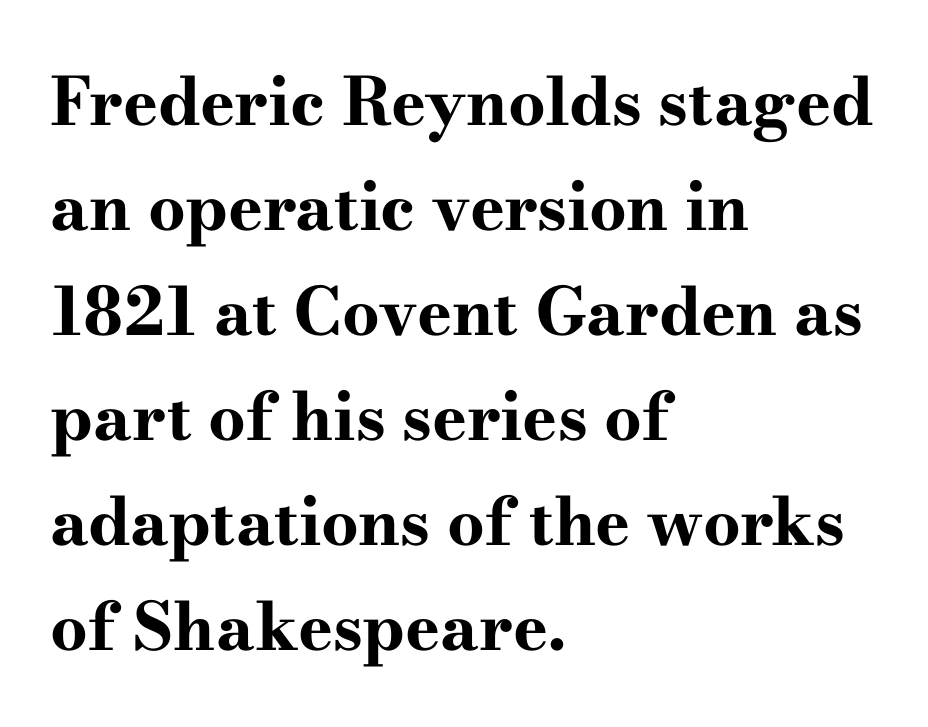
Casual observation: everything's shoved over to the left. This is serif lettering, the kind often seen in printed books. Nobody touched the tracking dial on this one. Just letters on the line, the space beneath them empty.
